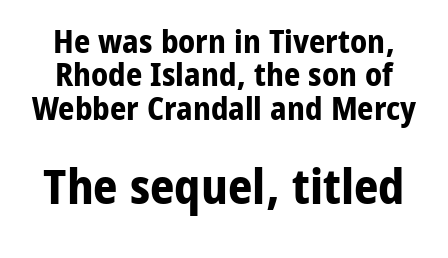
Q: Is the text bold? A: Yes.
Q: Is the text italic (slanted)? A: No, it is upright.
Q: Is the typeface a serif or a sans-serif typeface? A: Sans-serif.
Q: Is the text underlined? A: No.
Q: Is the spacing between letters normal or unusually wide? A: Normal.
Q: Is the spacing between lines tight, normal or loose? A: Tight.
Q: Which block of text is set in a larger size, the first (top) or the second (bottom)? A: The second (bottom) one.
Q: Width (condensed, normal, or wide)? A: Normal.
Q: Stroke contrast? A: Low.
Q: x-height? A: Medium.
Q: Monospaced? A: No.
